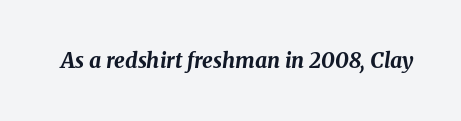
The passage shown is emphatically bold. Quick note: underline off. Here the glyphs are tracked normally, forming tight word shapes. Italic: yes, the glyphs are oblique.
